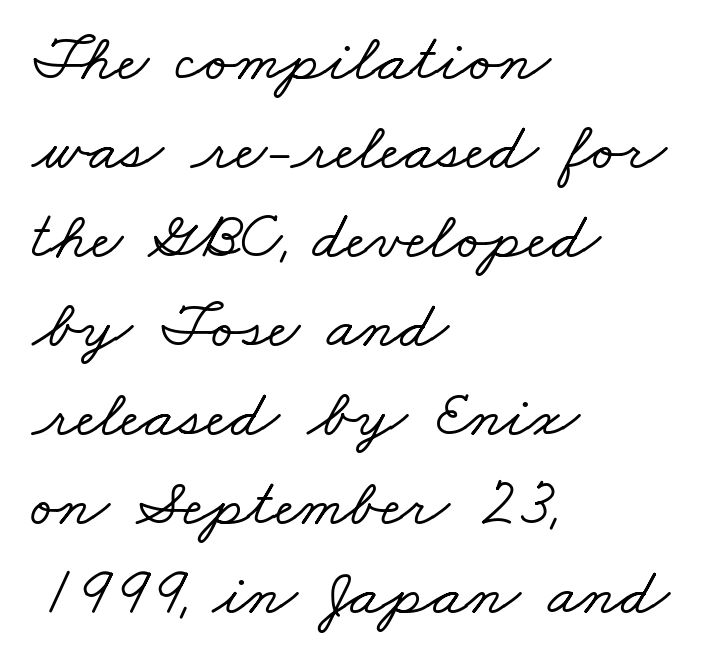
Font category for this specimen: serif. A typesetter would call this zero additional tracking. Varying glyph widths throughout — classic text-font behaviour. The paragraph has a hard left edge and a soft right edge.
